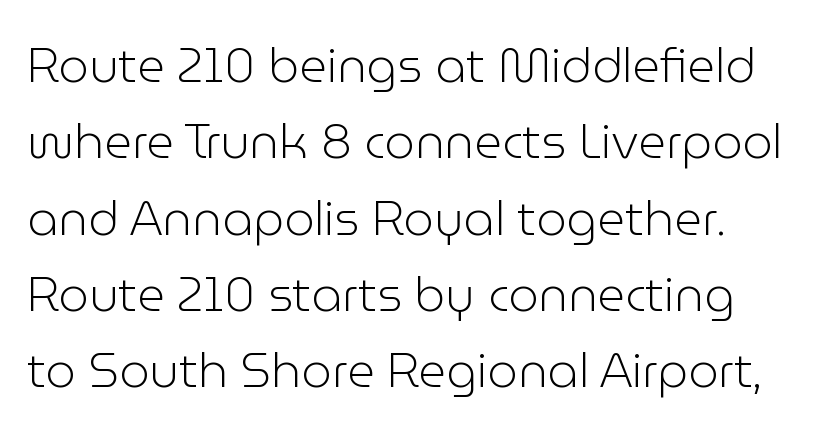
{"serif": "no", "italic": "no", "bold": "no", "weight": "light", "width": "normal", "stroke_contrast": "low", "x_height": "medium", "monospaced": "no", "underline": "no", "line_spacing": "normal", "line_spacing_ratio": 1.59, "letter_spacing": "normal", "letter_spacing_em": 0.0, "glyph_px": 48}
